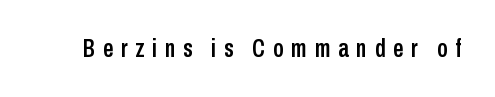
Q: Is the text italic (slanted)? A: No, it is upright.
Q: Is the text underlined? A: No.
Q: Is the spacing between letters normal or unusually wide? A: Unusually wide.
